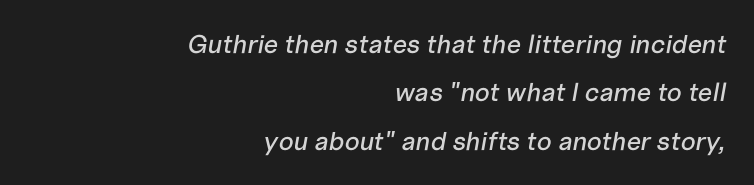
Q: Is the text italic (slanted)? A: Yes, it leans right by about 10 degrees.
Q: Is the text underlined? A: No.
Q: How is the paragraph aligned? A: Right-aligned.
Q: Is the spacing between letters normal or unusually wide? A: Normal.
